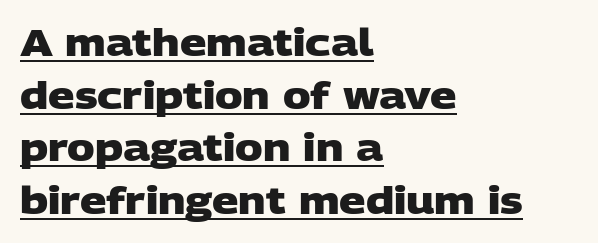
Each letter keeps its own natural width here, so spacing adapts to shape. You can see a thin bar hugging the bottom of the glyphs. In terms of letterspacing, this is plain default setting. A typesetter would call this leading conventional body-copy spacing. The face used here is a sans, in the tradition of grotesques and geometrics.
